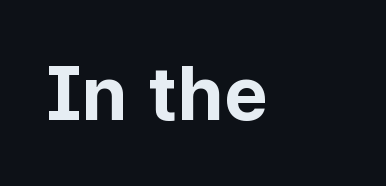
Honestly, there is no underline to notice here at all. You could not count columns in this text — the font is proportionally spaced. The typography opts for an upright posture over an oblique one. A full-strength bold gives these letters their thick strokes.
